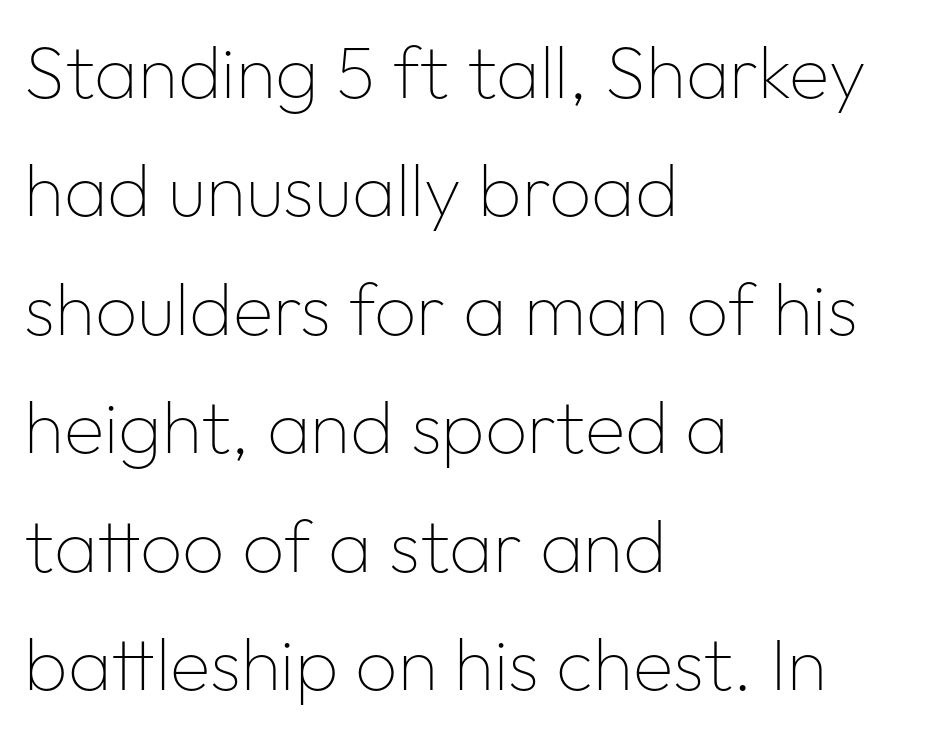
The image shows 74 px thin sans-serif type, upright; set left-aligned, normal line spacing (1.6x), normal letter spacing, not underlined; low stroke contrast and a medium x-height.
